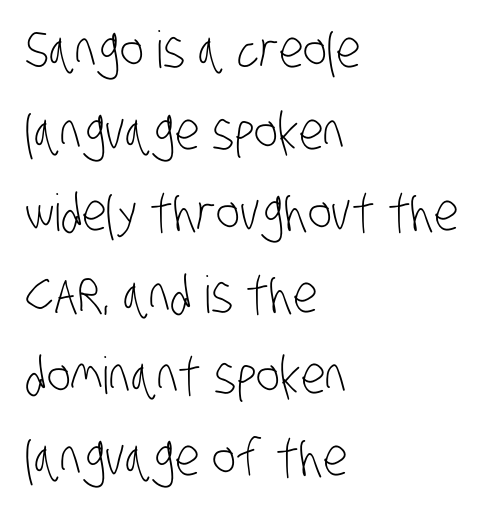
{"serif": "no", "bold": "no", "weight": "light", "width": "condensed", "stroke_contrast": "low", "x_height": "large", "monospaced": "no", "underline": "no", "align": "left", "line_spacing": "normal", "line_spacing_ratio": 1.6, "letter_spacing": "normal", "letter_spacing_em": 0.0, "glyph_px": 51}
